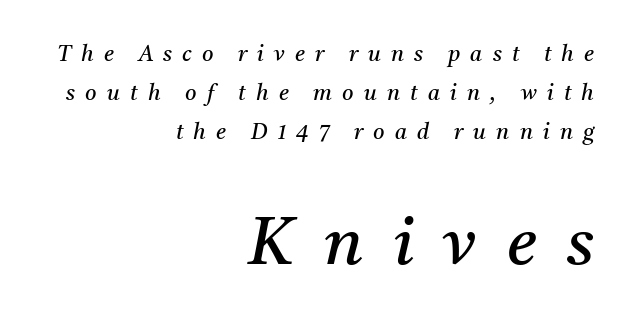
Q: Is the text bold? A: No.
Q: Is the text italic (slanted)? A: Yes, it leans right by about 11 degrees.
Q: Is the typeface a serif or a sans-serif typeface? A: Serif.
Q: Is the text underlined? A: No.
Q: How is the paragraph aligned? A: Right-aligned.
Q: Is the spacing between letters normal or unusually wide? A: Unusually wide.
Q: Which block of text is set in a larger size, the first (top) or the second (bottom)? A: The second (bottom) one.
Q: Width (condensed, normal, or wide)? A: Normal.
Q: Stroke contrast? A: Medium.
Q: x-height? A: Medium.
Q: Monospaced? A: No.
